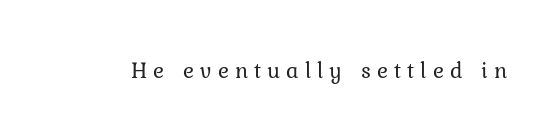
The image shows 23 px text type, upright; set unusually wide letter spacing (+0.26 em), not underlined.
